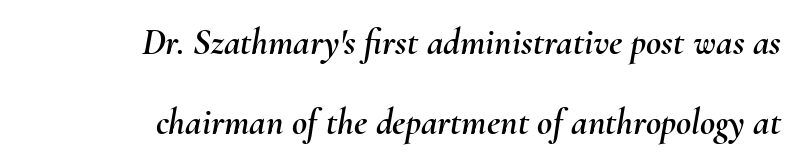
The image shows 37 px text type, italic (leaning right); set right-aligned, loose line spacing (2.15x), normal letter spacing, not underlined; medium stroke contrast and a small x-height.
